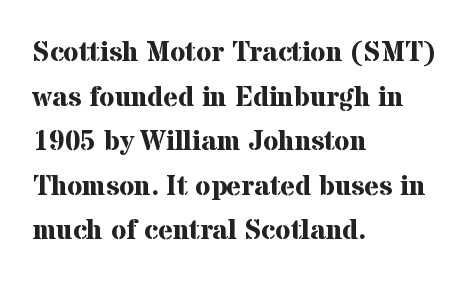
{"serif": "yes", "italic": "no", "bold": "yes", "weight": "bold", "width": "normal", "stroke_contrast": "medium", "x_height": "medium", "monospaced": "no", "underline": "no", "align": "left", "line_spacing": "normal", "line_spacing_ratio": 1.59, "letter_spacing": "normal", "letter_spacing_em": 0.0, "glyph_px": 28}
